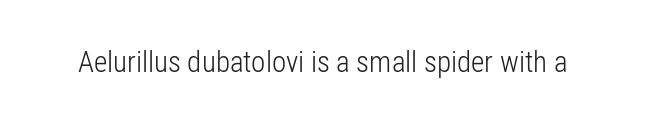
Do the characters align in a grid? No, the font is proportional. The specimen reads as upright at a glance. The tracking reads as untouched default to a designer's eye. Serifs: no, the terminals of the letterforms are clean. Stems and bowls with no extra thickness — not bold.
